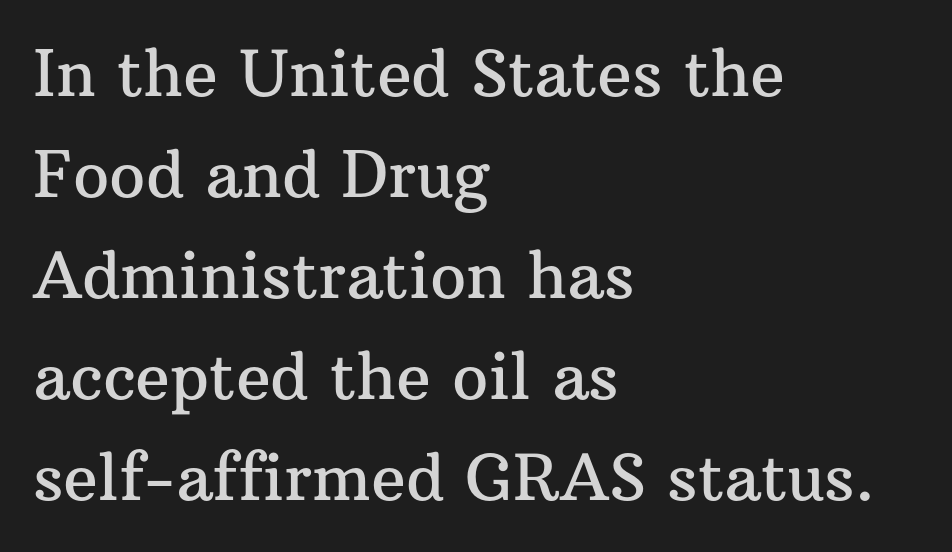
The image shows 64 px serif type, upright; set left-aligned, normal line spacing (1.58x), normal letter spacing, not underlined; medium stroke contrast and a medium x-height.
